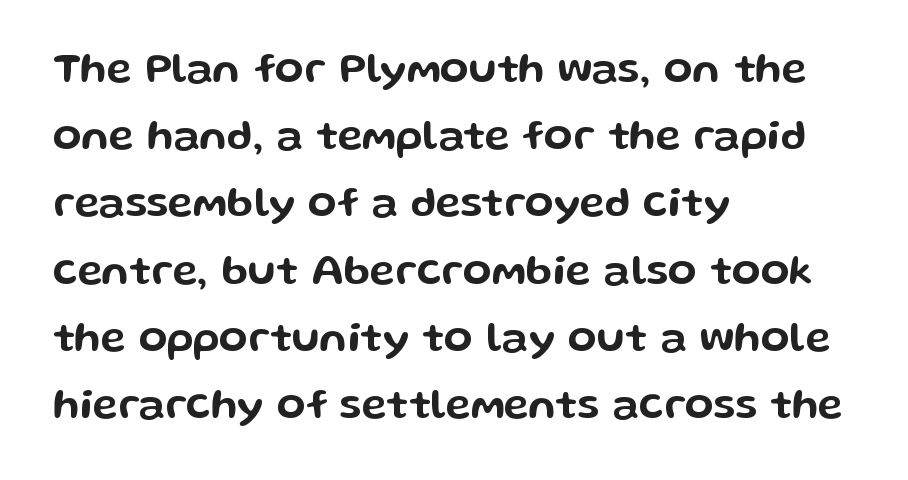
Q: Is the text italic (slanted)? A: No, it is upright.
Q: Is the typeface a serif or a sans-serif typeface? A: Sans-serif.
Q: Is the text underlined? A: No.
Q: How is the paragraph aligned? A: Left-aligned.
Q: Is the spacing between letters normal or unusually wide? A: Normal.
Q: Is the spacing between lines tight, normal or loose? A: Normal.
Q: Width (condensed, normal, or wide)? A: Wide.
Q: Stroke contrast? A: Low.
Q: x-height? A: Medium.
Q: Monospaced? A: No.
